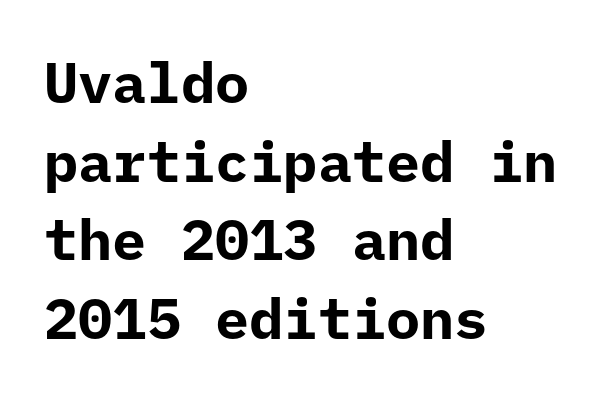
A normal amount of white space separates one row of letters from the next. Students, note that the glyphs here touch the page at normal intervals. Typographic density is high because the face is bold. Posture: vertical. The letters march in equal steps, a hallmark of fixed-pitch type.
